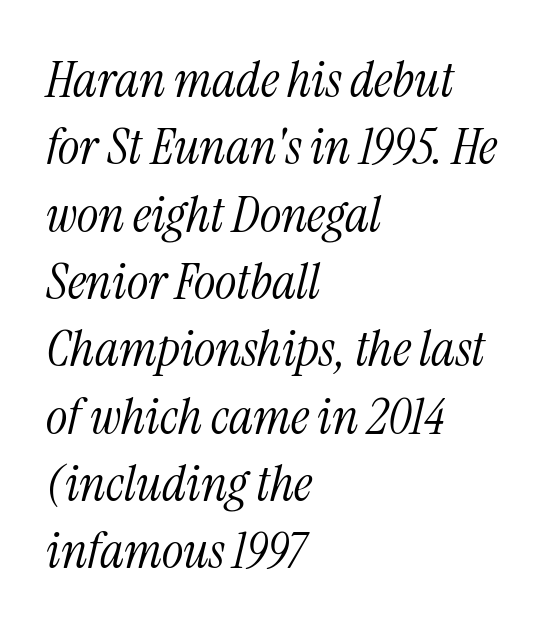
{"serif": "yes", "italic": "yes", "lean": "right", "slant_degrees": 13, "bold": "no", "weight": "light", "width": "condensed", "stroke_contrast": "medium", "x_height": "medium", "monospaced": "no", "underline": "no", "align": "left", "line_spacing": "normal", "line_spacing_ratio": 1.32, "letter_spacing": "normal", "letter_spacing_em": 0.0, "glyph_px": 51}
